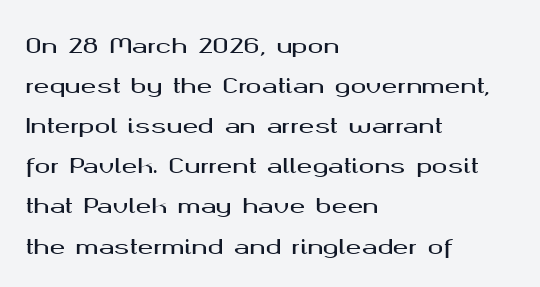
Inter-character spacing is left at the font's built-in metrics. Each new line begins a long way beneath the previous one. The lettering stays uniformly vertical, giving the passage a roman look. Horizontally, the lines are justified to the leading edge only. Descenders are the only things crossing below the line.
